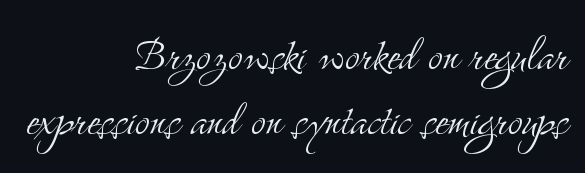
{"serif": "yes", "bold": "no", "weight": "light", "width": "condensed", "stroke_contrast": "medium", "x_height": "small", "monospaced": "no", "underline": "no", "align": "right", "line_spacing_ratio": 1.18, "letter_spacing": "normal", "letter_spacing_em": 0.0, "glyph_px": 55}
